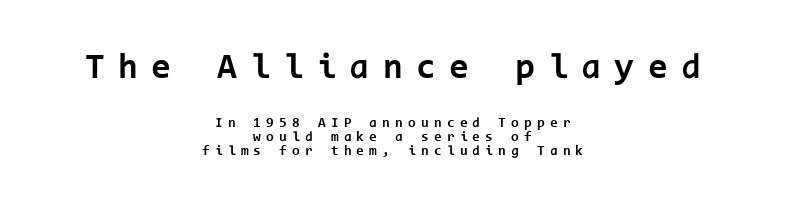
Q: Is the text bold? A: Yes.
Q: Is the text italic (slanted)? A: No, it is upright.
Q: Is the typeface a serif or a sans-serif typeface? A: Sans-serif.
Q: Is the text underlined? A: No.
Q: How is the paragraph aligned? A: Centered.
Q: Is the spacing between letters normal or unusually wide? A: Unusually wide.
Q: Is the spacing between lines tight, normal or loose? A: Tight.
Q: Which block of text is set in a larger size, the first (top) or the second (bottom)? A: The first (top) one.
Q: Width (condensed, normal, or wide)? A: Normal.
Q: Stroke contrast? A: Low.
Q: x-height? A: Medium.
Q: Monospaced? A: Yes.
